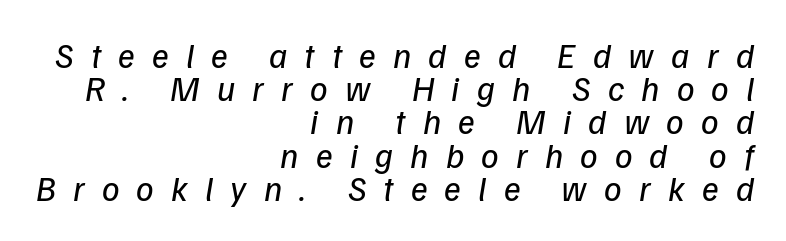
Q: Is the text bold? A: No.
Q: Is the text italic (slanted)? A: Yes, it leans right by about 9 degrees.
Q: Is the text underlined? A: No.
Q: How is the paragraph aligned? A: Right-aligned.
Q: Is the spacing between letters normal or unusually wide? A: Unusually wide.
Q: Is the spacing between lines tight, normal or loose? A: Tight.
Q: Width (condensed, normal, or wide)? A: Normal.
Q: Stroke contrast? A: Low.
Q: x-height? A: Medium.
Q: Monospaced? A: No.
